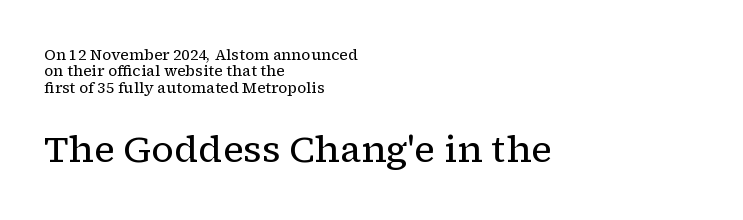
It's the straight-up-and-down kind of type. There is no visible air inserted between adjacent glyphs. Cramped leading. Note: serifs present on the glyphs. Check under the words: just untouched page.
